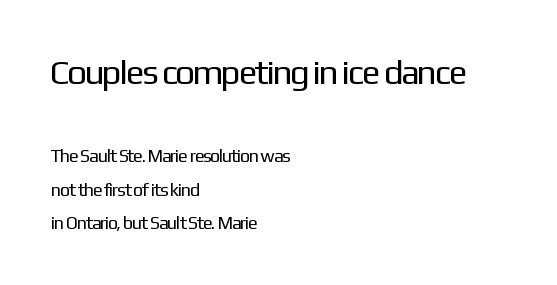
Stroke mass is kept to a normal reading level or below. Rule under the text: the space is simply empty. The typography opts for an upright posture over an oblique one. Size contrast runs from large at the top to small at the bottom.
